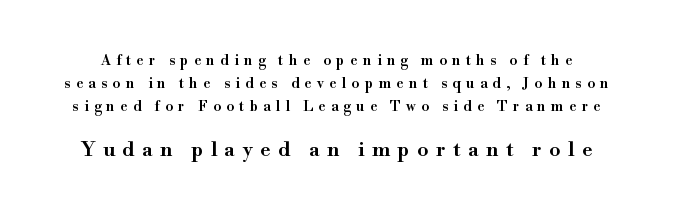
Q: Is the text bold? A: Semi-bold.
Q: Is the text italic (slanted)? A: No, it is upright.
Q: Is the text underlined? A: No.
Q: Is the spacing between letters normal or unusually wide? A: Unusually wide.
Q: Is the spacing between lines tight, normal or loose? A: Normal.
Q: Which block of text is set in a larger size, the first (top) or the second (bottom)? A: The second (bottom) one.
